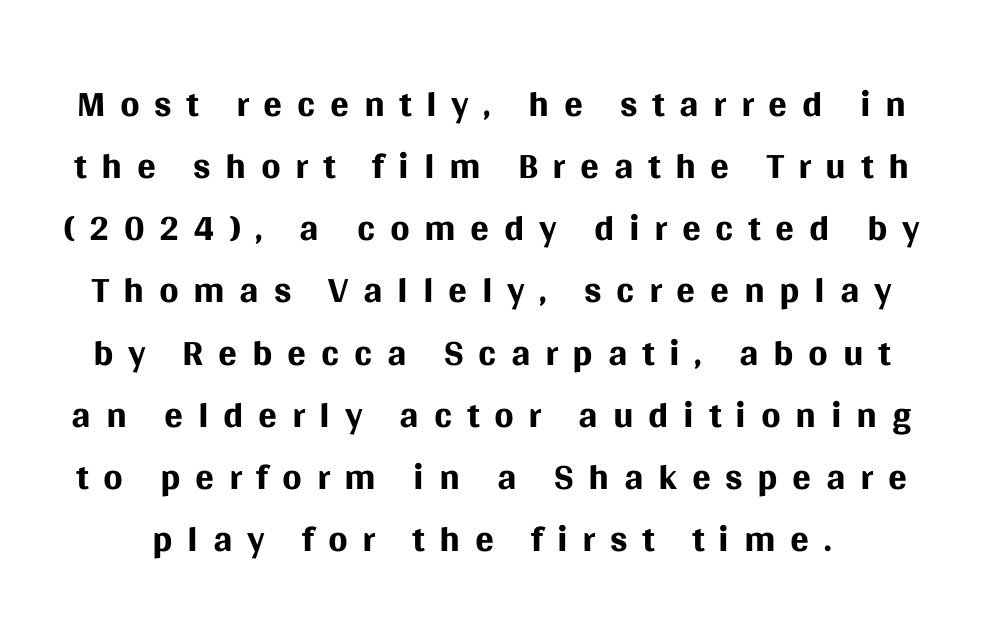
The image shows 56 px regular-weight sans-serif type, upright; set tight line spacing (1.11x), unusually wide letter spacing (+0.26 em), not underlined; medium stroke contrast and a large x-height.
